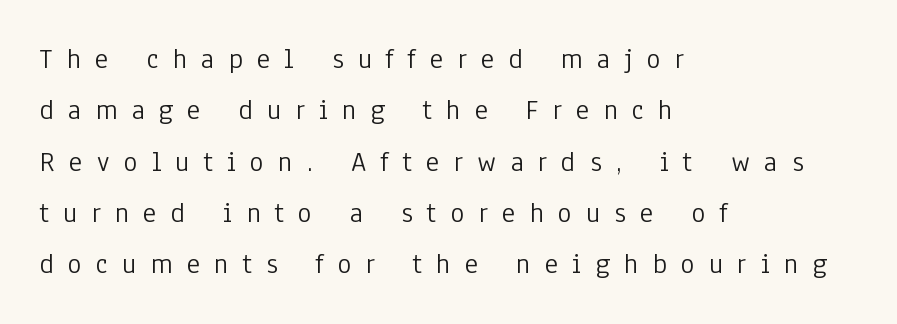
The image shows 29 px light, condensed sans-serif type, upright; set left-aligned, line spacing 1.77x, unusually wide letter spacing (+0.49 em), not underlined; low stroke contrast and a medium x-height.
